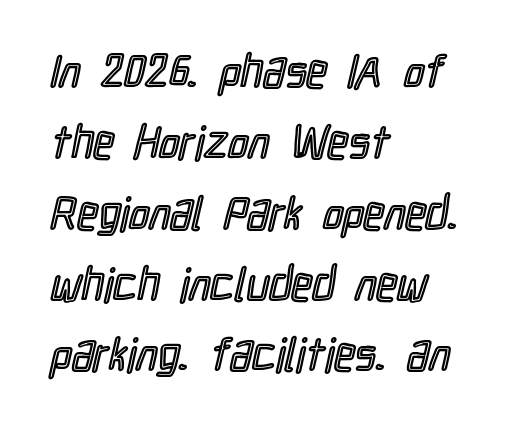
Q: Is the text italic (slanted)? A: Yes.
Q: Is the text underlined? A: No.
Q: How is the paragraph aligned? A: Left-aligned.
Q: Is the spacing between letters normal or unusually wide? A: Normal.
Q: Is the spacing between lines tight, normal or loose? A: Normal.
Q: Width (condensed, normal, or wide)? A: Condensed.
Q: x-height? A: Medium.
Q: Monospaced? A: No.
